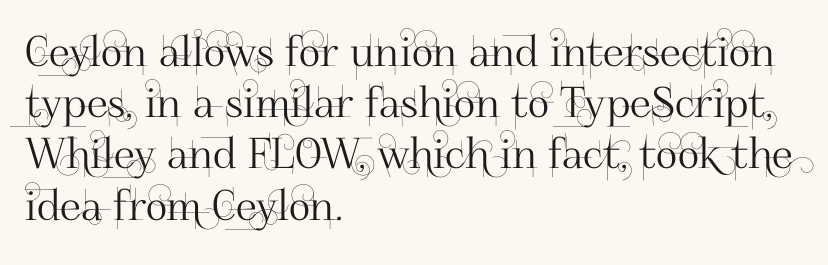
Q: Is the text italic (slanted)? A: No, it is upright.
Q: Is the typeface a serif or a sans-serif typeface? A: Sans-serif.
Q: Is the text underlined? A: No.
Q: How is the paragraph aligned? A: Left-aligned.
Q: Is the spacing between letters normal or unusually wide? A: Normal.
Q: Width (condensed, normal, or wide)? A: Normal.
Q: Stroke contrast? A: High.
Q: x-height? A: Small.
Q: Monospaced? A: No.
